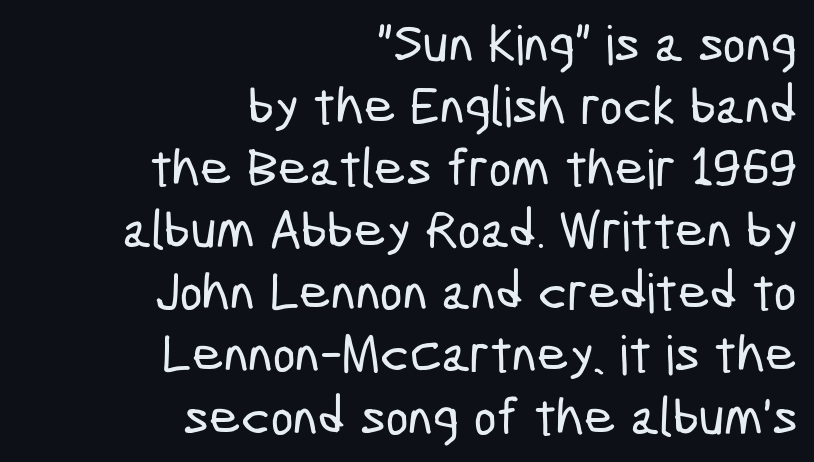
Look at the bottom of the vertical strokes: they stop flat, with no serifs. The lines are quadded right. Just letters on the line, the space beneath them empty. Letter spacing: default. The passage shown stacks its lines with hardly any gap. Here the designer chose a conventional face with non-uniform glyph widths.
